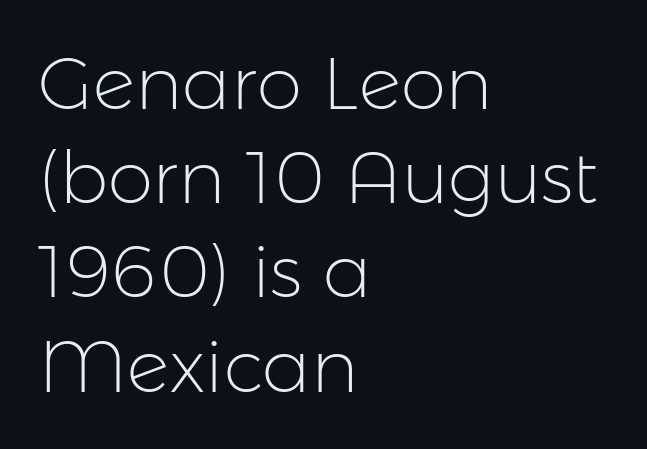
{"serif": "no", "italic": "no", "bold": "no", "weight": "light", "width": "normal", "stroke_contrast": "low", "x_height": "medium", "monospaced": "no", "underline": "no", "align": "left", "line_spacing": "normal", "line_spacing_ratio": 1.29, "letter_spacing": "normal", "letter_spacing_em": 0.0, "glyph_px": 73}
